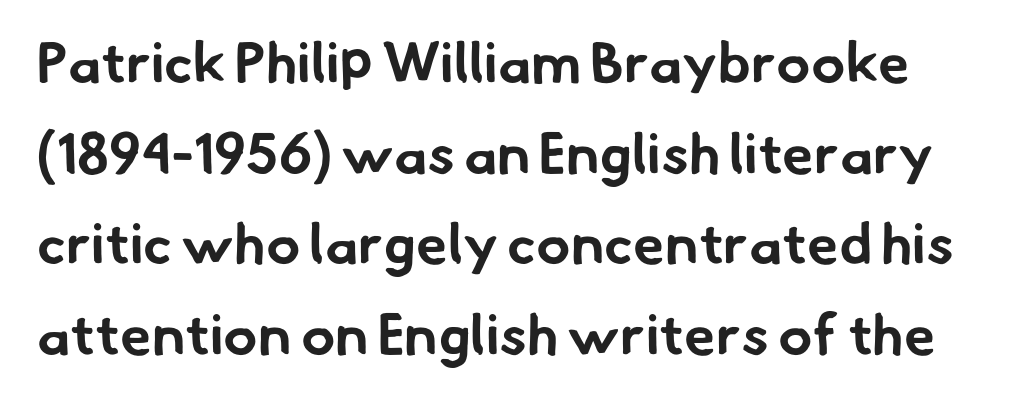
The image shows 57 px bold sans-serif type; set normal line spacing (1.59x), normal letter spacing, not underlined; low stroke contrast and a small x-height.
